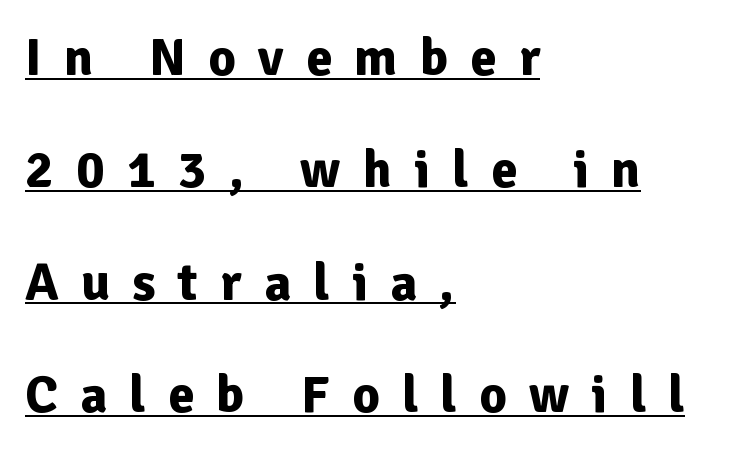
Look at the tracking — it's clearly loosened, letters drifting apart. Underlining? Definitely there. This is roman type, the default non-slanted kind. The ragged edge is on the right, which tells us the setting is flush left. If you measured baseline to baseline, you'd find a long distance. Letterform terminals end flat and unadorned throughout the passage.
